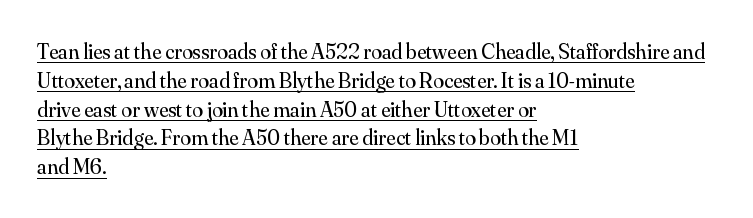
{"italic": "no", "bold": "no", "underline": "yes", "align": "left", "line_spacing": "normal", "line_spacing_ratio": 1.31, "letter_spacing": "normal", "letter_spacing_em": 0.0, "glyph_px": 22}
